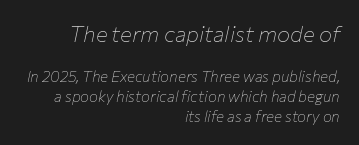
Q: Is the text bold? A: No.
Q: Is the text italic (slanted)? A: Yes, it leans right by about 12 degrees.
Q: Is the text underlined? A: No.
Q: How is the paragraph aligned? A: Right-aligned.
Q: Is the spacing between letters normal or unusually wide? A: Normal.
Q: Is the spacing between lines tight, normal or loose? A: Normal.
Q: Which block of text is set in a larger size, the first (top) or the second (bottom)? A: The first (top) one.
